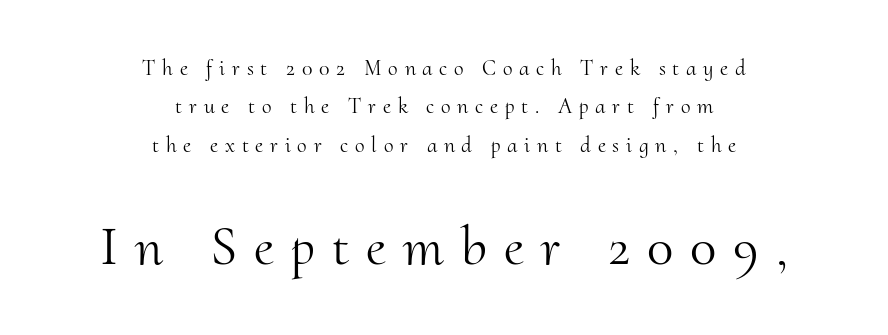
Q: Is the text bold? A: No.
Q: Is the text italic (slanted)? A: No, it is upright.
Q: Is the typeface a serif or a sans-serif typeface? A: Serif.
Q: Is the text underlined? A: No.
Q: How is the paragraph aligned? A: Centered.
Q: Is the spacing between letters normal or unusually wide? A: Unusually wide.
Q: Which block of text is set in a larger size, the first (top) or the second (bottom)? A: The second (bottom) one.
Q: Width (condensed, normal, or wide)? A: Normal.
Q: Stroke contrast? A: Medium.
Q: x-height? A: Small.
Q: Monospaced? A: No.
